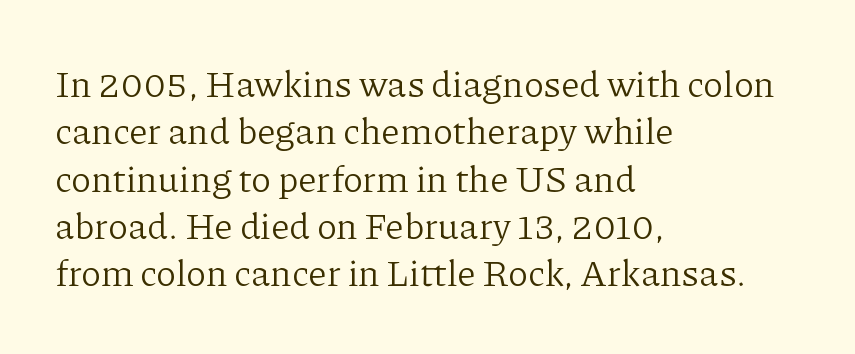
{"serif": "yes", "italic": "no", "bold": "no", "weight": "light", "width": "normal", "stroke_contrast": "low", "x_height": "medium", "monospaced": "no", "underline": "no", "align": "left", "line_spacing": "normal", "line_spacing_ratio": 1.28, "letter_spacing": "normal", "letter_spacing_em": 0.0, "glyph_px": 37}
